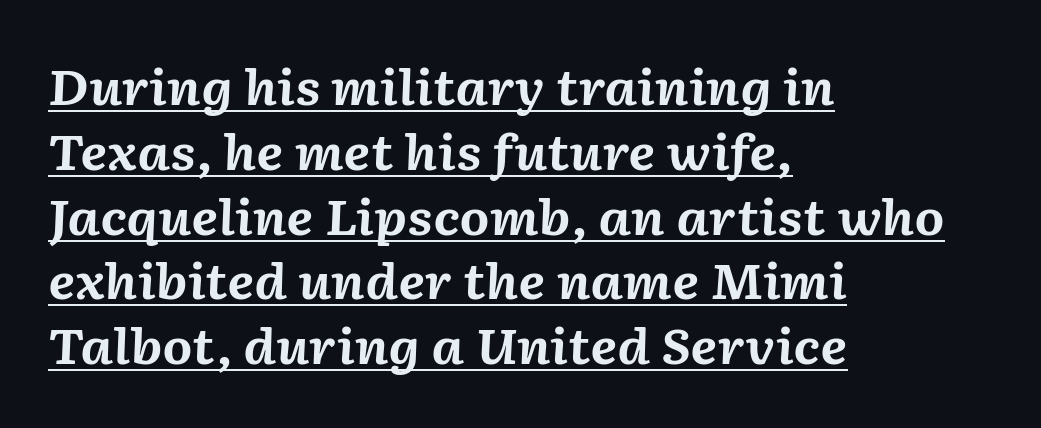
Q: Is the text bold? A: Yes.
Q: Is the text italic (slanted)? A: Yes, it leans right by about 2 degrees.
Q: Is the text underlined? A: Yes.
Q: How is the paragraph aligned? A: Left-aligned.
Q: Is the spacing between letters normal or unusually wide? A: Normal.
Q: Is the spacing between lines tight, normal or loose? A: Normal.
Q: Width (condensed, normal, or wide)? A: Normal.
Q: Stroke contrast? A: Medium.
Q: x-height? A: Medium.
Q: Monospaced? A: No.
